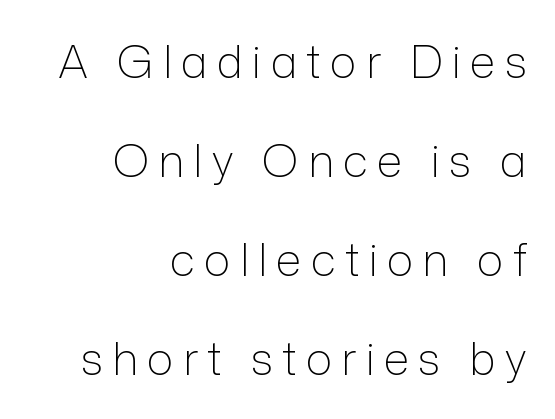
The passage is arranged like a letterhead date or caption credit — flush right. Looks like regular typesetting: each glyph gets only the width it needs. One glance says open: line gaps are wider than usual. Posture: upright roman. The specimen omits any rule beneath the text block's lines.
